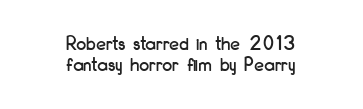
The image shows 22 px text type, upright; set centered, tight line spacing (0.96x), normal letter spacing, not underlined.
